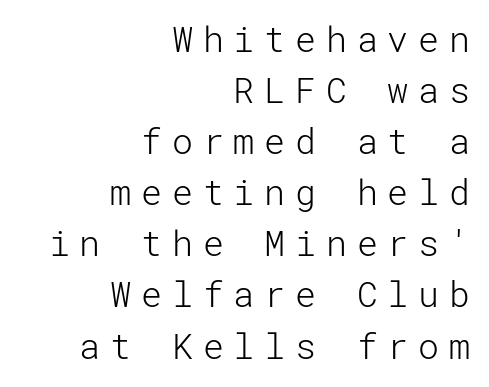
One-word summary of the alignment: right. Check under the words: just untouched page. How would I describe the line gaps? Plain and ordinary. Nope, no serifs anywhere on these letters. This is not heavy type; no bold has been used. Quick note: not italic, upright.
